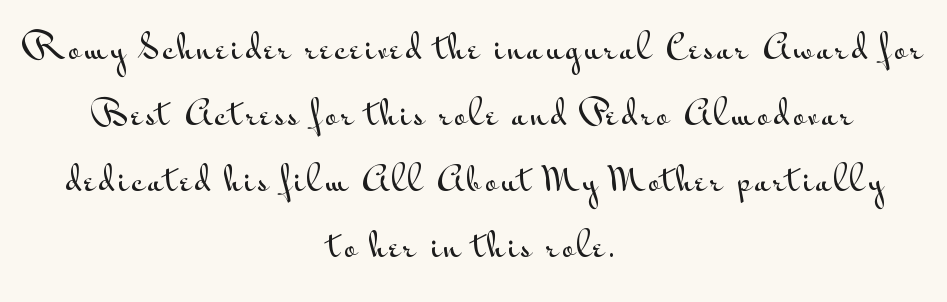
The rendering positions every line midway between the sides. The letters carry no serifs — their stems end cleanly without finishing strokes. These lines are rendered in a variable-pitch font.
